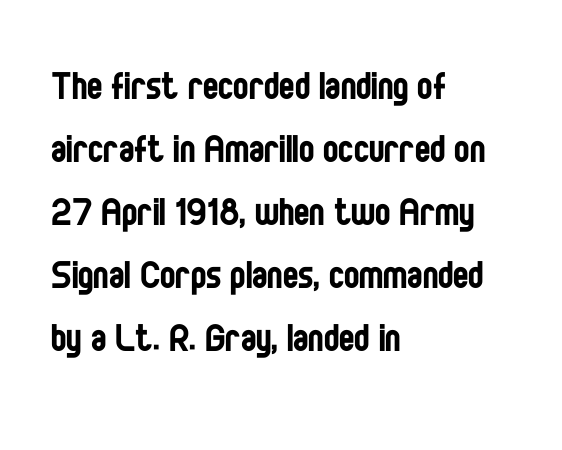
A typesetter would label this face a sans. Glance below the letters and you will spot only blank space. The letterforms sit at book weight or below. The leading is moderate, giving the passage an even texture. In terms of letterspacing, this is plain default setting.
